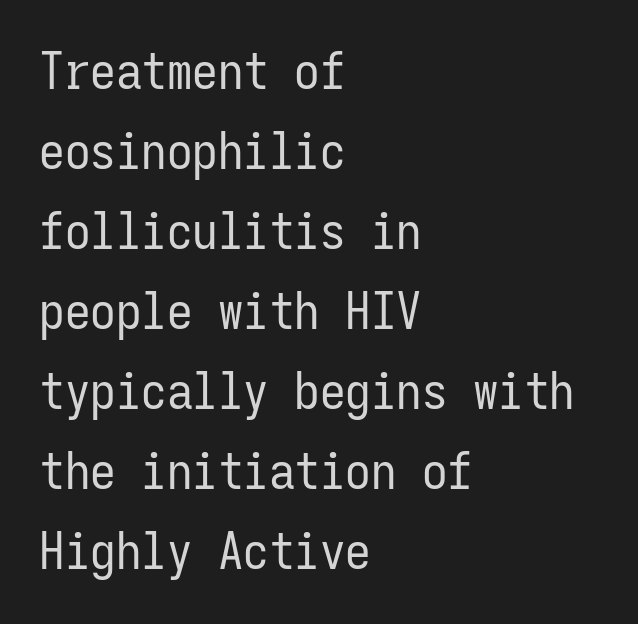
The image shows 51 px regular-weight, condensed sans-serif type, upright, monospaced; set left-aligned, normal line spacing (1.57x), normal letter spacing, not underlined; low stroke contrast and a medium x-height.
